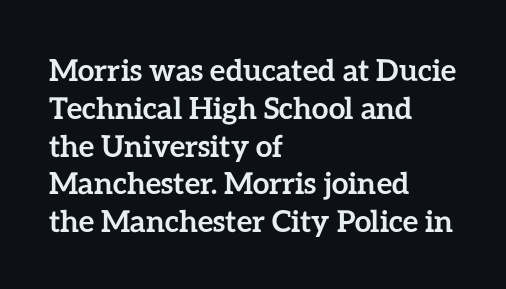
{"italic": "no", "bold": "yes", "weight": "semibold", "width": "normal", "stroke_contrast": "low", "x_height": "medium", "monospaced": "no", "underline": "no", "align": "left", "line_spacing": "normal", "line_spacing_ratio": 1.26, "letter_spacing": "normal", "letter_spacing_em": 0.0, "glyph_px": 30}
